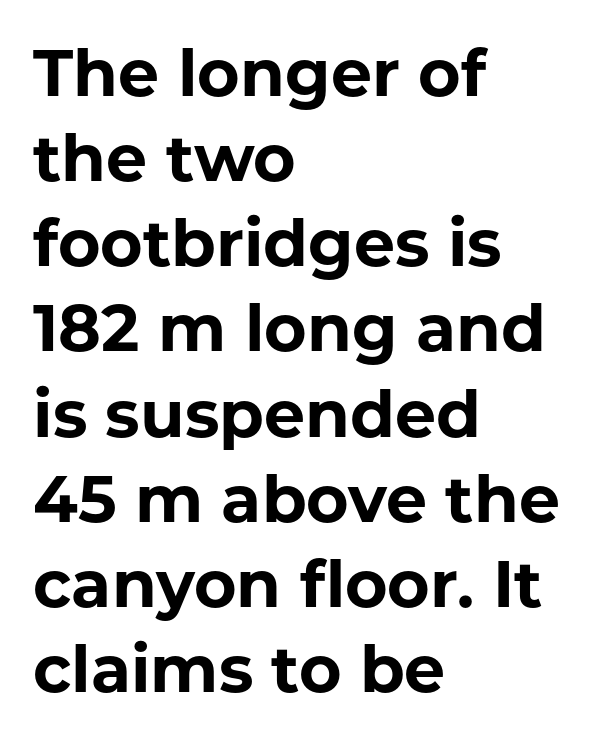
{"serif": "no", "italic": "no", "bold": "yes", "weight": "bold", "width": "normal", "stroke_contrast": "low", "x_height": "medium", "monospaced": "no", "underline": "no", "align": "left", "line_spacing": "normal", "line_spacing_ratio": 1.31, "letter_spacing": "normal", "letter_spacing_em": 0.0, "glyph_px": 65}
